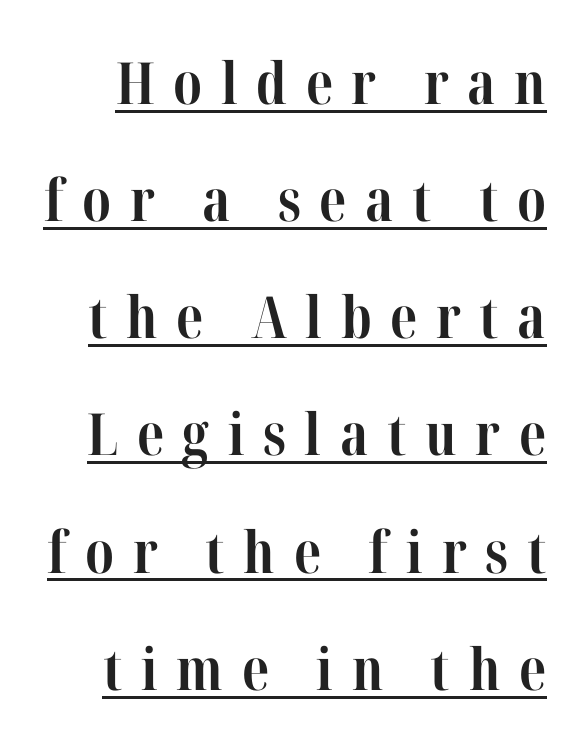
These lines are rendered in a variable-pitch font. The letters are bold, with thick, heavy strokes. Regarding serifs, this sample has them. Looks like someone drew a line under every word here. Rows of type keep a wide berth in the vertical direction. Is there any slant? The stems are plumb.
